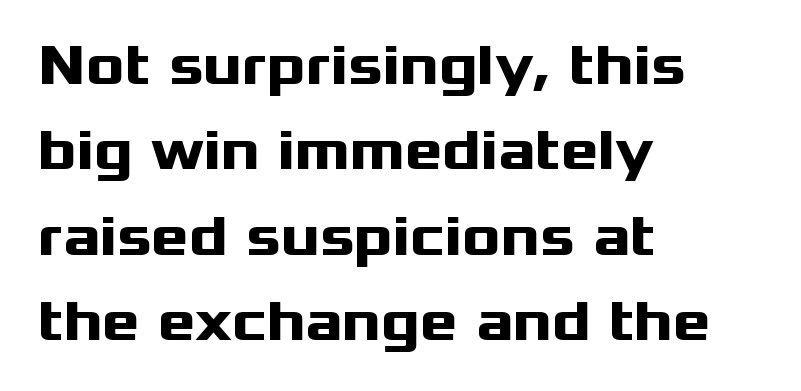
Q: Is the text bold? A: Yes.
Q: Is the text italic (slanted)? A: No, it is upright.
Q: Is the typeface a serif or a sans-serif typeface? A: Sans-serif.
Q: Is the text underlined? A: No.
Q: How is the paragraph aligned? A: Left-aligned.
Q: Is the spacing between letters normal or unusually wide? A: Normal.
Q: Is the spacing between lines tight, normal or loose? A: Normal.
Q: Width (condensed, normal, or wide)? A: Wide.
Q: Stroke contrast? A: Medium.
Q: x-height? A: Medium.
Q: Monospaced? A: No.
